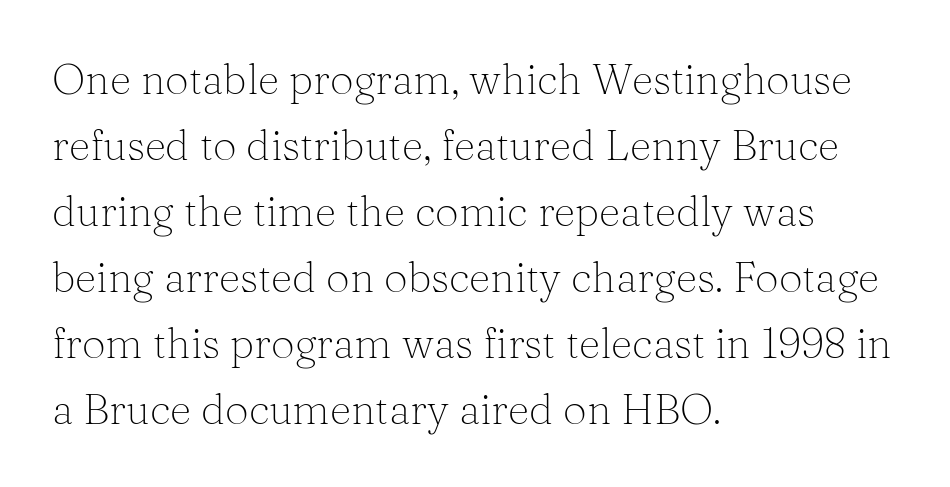
{"serif": "yes", "italic": "no", "bold": "no", "weight": "light", "width": "normal", "stroke_contrast": "medium", "x_height": "medium", "monospaced": "no", "underline": "no", "align": "left", "line_spacing": "normal", "line_spacing_ratio": 1.57, "letter_spacing": "normal", "letter_spacing_em": 0.0, "glyph_px": 42}
